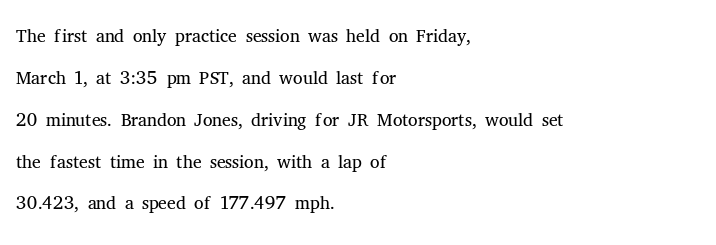
Anything drawn beneath the words? Only blank space. Each word holds together tightly as a unit, with standard inter-letter gaps. Each stroke keeps to a modest, everyday thickness or less. Normally led — the rows are evenly, conventionally spaced. In CSS terms this would be text-align: left. Does the lettering tilt? It doesn't — this is upright.
